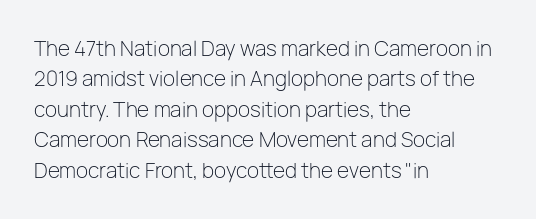
The typesetting does not lean heavy: it is not bold. Words appear dense and cohesive because spacing is normal. Every character sits straight up, as roman type does. What's the leading like? Ordinary, nothing unusual. Glance below the letters and you will spot only blank space.
